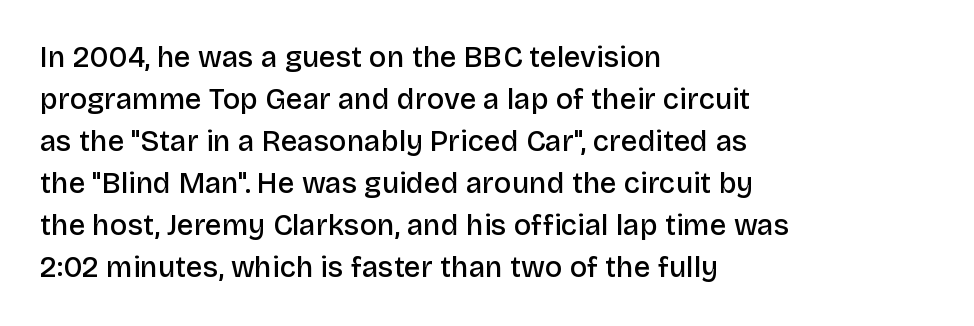
Q: Is the text bold? A: Semi-bold.
Q: Is the text italic (slanted)? A: No, it is upright.
Q: Is the typeface a serif or a sans-serif typeface? A: Sans-serif.
Q: Is the text underlined? A: No.
Q: How is the paragraph aligned? A: Left-aligned.
Q: Is the spacing between letters normal or unusually wide? A: Normal.
Q: Is the spacing between lines tight, normal or loose? A: Normal.
Q: Width (condensed, normal, or wide)? A: Normal.
Q: Stroke contrast? A: Low.
Q: x-height? A: Large.
Q: Monospaced? A: No.
